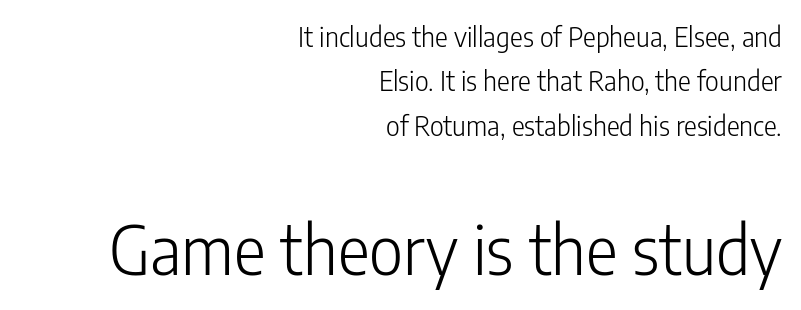
{"serif": "no", "italic": "no", "bold": "no", "weight": "light", "width": "condensed", "stroke_contrast": "low", "x_height": "medium", "monospaced": "no", "underline": "no", "align": "right", "line_spacing": "normal", "line_spacing_ratio": 1.64, "letter_spacing": "normal", "letter_spacing_em": 0.0, "larger_block": "second", "size_ratio": 2.48, "glyph_px": 67}
